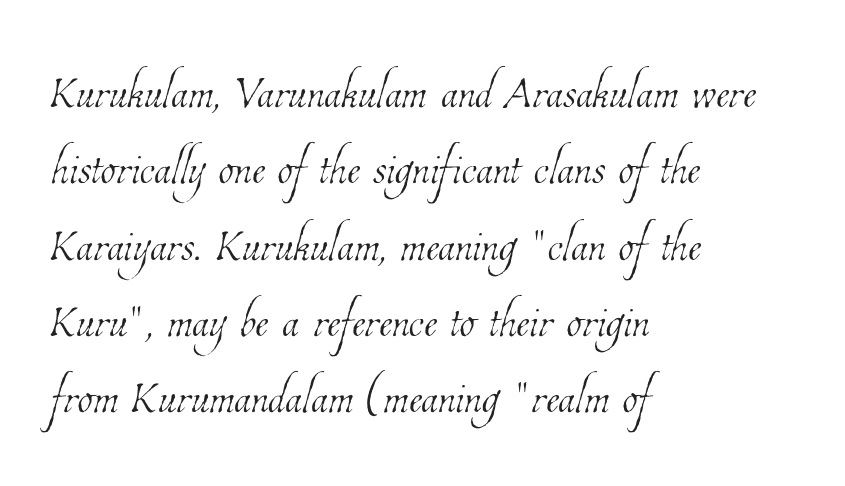
The image shows 62 px thin, condensed type; set left-aligned, line spacing 1.23x, normal letter spacing, not underlined; low stroke contrast and a medium x-height.
